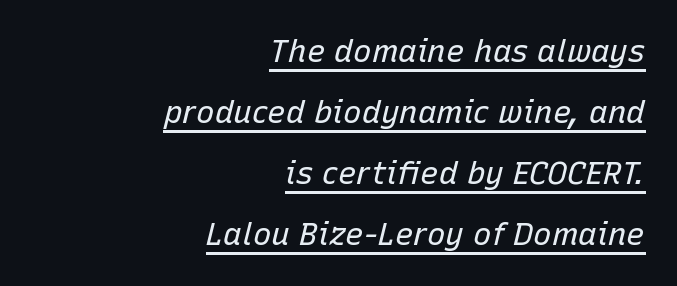
{"italic": "yes", "lean": "right", "slant_degrees": 15, "bold": "no", "weight": "regular", "width": "normal", "stroke_contrast": "low", "x_height": "medium", "monospaced": "no", "underline": "yes", "align": "right", "line_spacing": "loose", "line_spacing_ratio": 1.97, "letter_spacing": "normal", "letter_spacing_em": 0.0, "glyph_px": 31}
